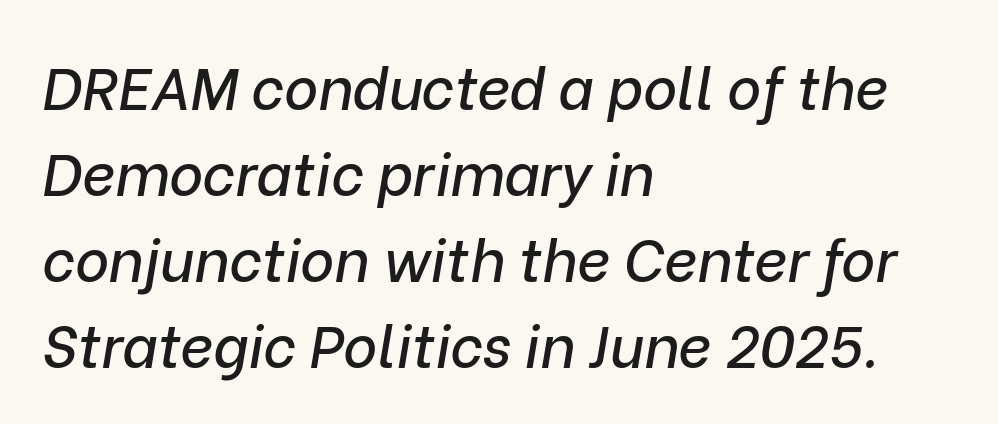
Looking at the ascenders, they clearly lean. The gaps between neighbouring characters are ordinary and unremarkable. The space between consecutive lines is moderate. The lines in this sample share a left origin and differ only in where they stop. Descenders are the only things crossing below the line.
